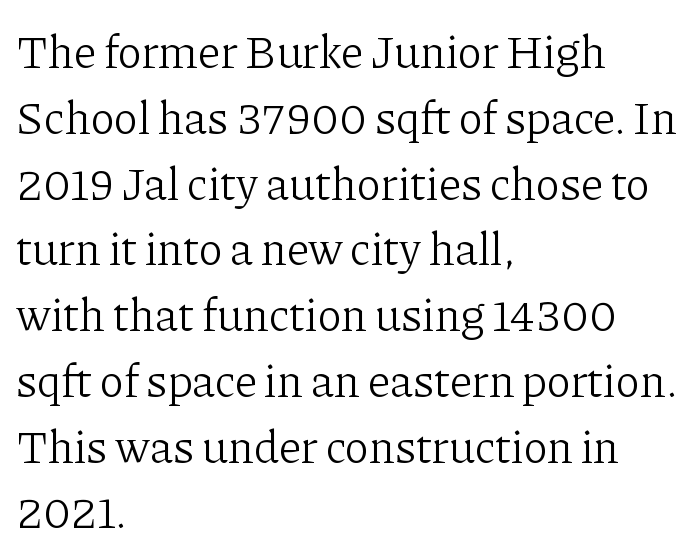
Summary of weight: not heavy and not bold. Serif or sans? Serif — the stroke terminals have little feet. The lettering holds an erect, upright posture throughout. The block of text has a typical density, with ordinary space between rows.
